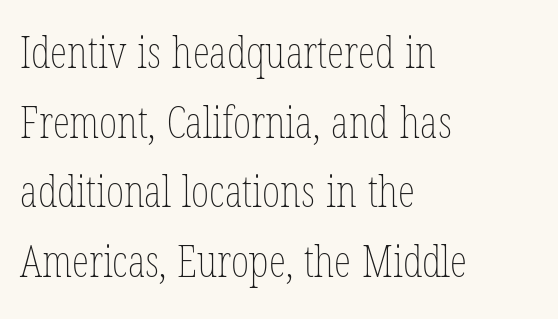
{"italic": "no", "bold": "no", "weight": "thin", "width": "condensed", "stroke_contrast": "low", "x_height": "medium", "monospaced": "no", "underline": "no", "align": "left", "line_spacing": "normal", "line_spacing_ratio": 1.58, "letter_spacing": "normal", "letter_spacing_em": 0.0, "glyph_px": 44}
